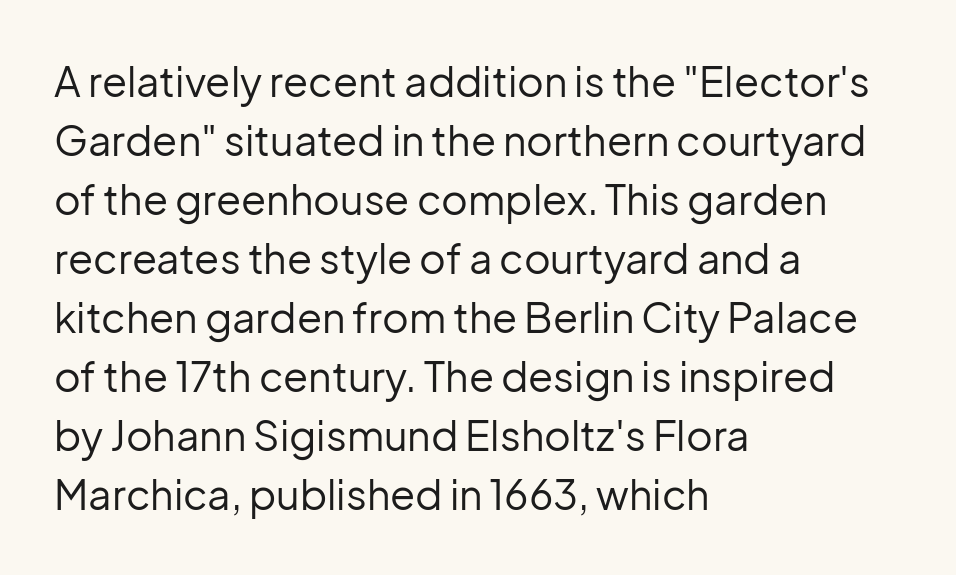
Nothing sits at the stroke ends, so this counts as sans-serif. Letters have the restrained weight of plain body copy at most. Short and long lines alike share a common starting point at left. Style check: upright. This sample keeps an unexceptional amount of space between lines.
